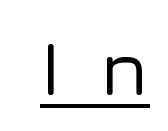
Here the designer chose a conventional face with non-uniform glyph widths. The rendering shows plain stroke endings on the letterforms — a sans-serif design. Compared with undecorated copy, this sample adds a rule below the words. Do the letters lean? They stand straight. The gaps between neighbouring characters are conspicuously large.
